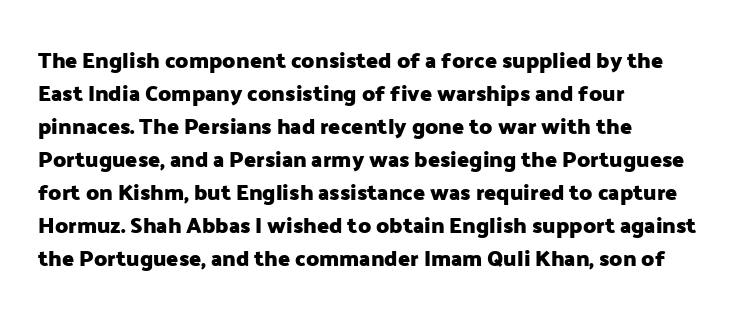
Q: Is the text bold? A: Yes.
Q: Is the text italic (slanted)? A: No, it is upright.
Q: Is the text underlined? A: No.
Q: How is the paragraph aligned? A: Left-aligned.
Q: Is the spacing between letters normal or unusually wide? A: Normal.
Q: Is the spacing between lines tight, normal or loose? A: Normal.
